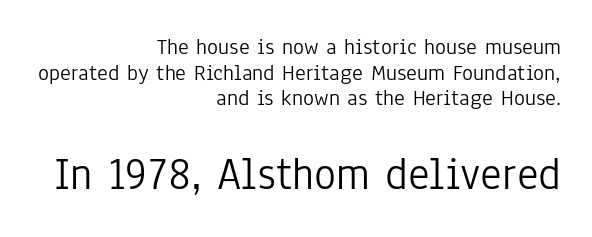
{"serif": "no", "italic": "no", "bold": "no", "weight": "light", "width": "condensed", "stroke_contrast": "low", "x_height": "medium", "monospaced": "no", "underline": "no", "align": "right", "line_spacing": "tight", "line_spacing_ratio": 1.11, "letter_spacing": "normal", "letter_spacing_em": 0.0, "larger_block": "second", "size_ratio": 2.0, "glyph_px": 46}
